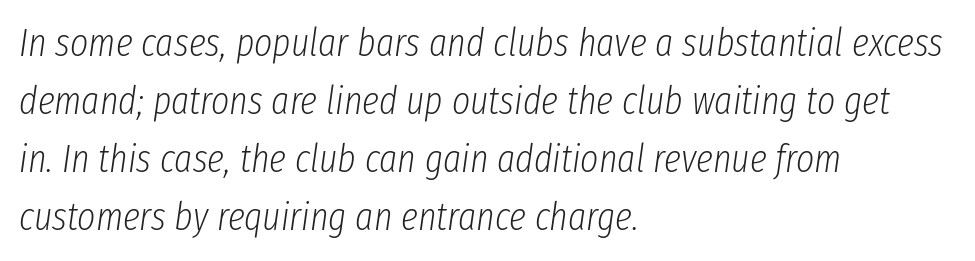
{"italic": "yes", "lean": "right", "slant_degrees": 8, "bold": "no", "weight": "light", "width": "condensed", "stroke_contrast": "low", "x_height": "medium", "monospaced": "no", "underline": "no", "align": "left", "line_spacing": "normal", "line_spacing_ratio": 1.49, "letter_spacing": "normal", "letter_spacing_em": 0.0, "glyph_px": 39}
